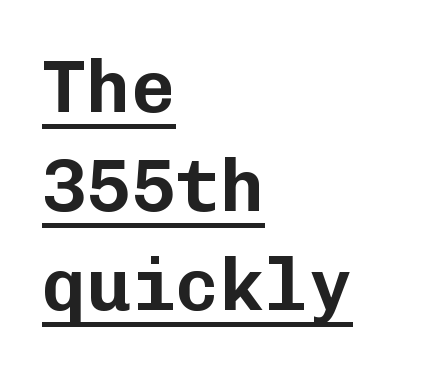
{"serif": "no", "italic": "no", "width": "normal", "stroke_contrast": "low", "x_height": "medium", "monospaced": "yes", "underline": "yes", "align": "left", "line_spacing": "normal", "line_spacing_ratio": 1.34, "letter_spacing": "normal", "letter_spacing_em": 0.0, "glyph_px": 74}
